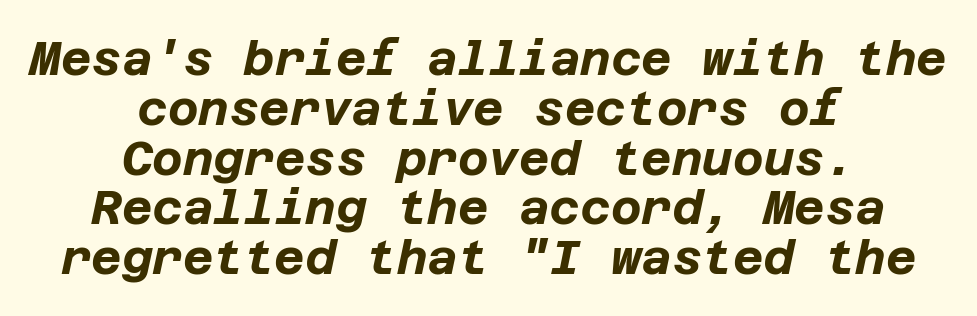
The image shows 47 px bold type, italic (leaning right); set centered, tight line spacing (1.06x), normal letter spacing, not underlined; low stroke contrast and a large x-height.
